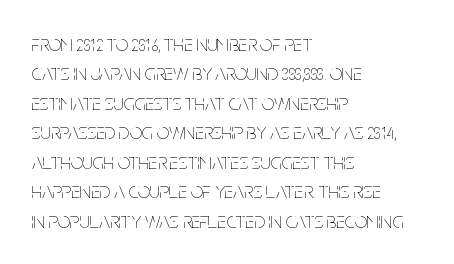
Bare-footed words on every line. Every stem runs plumb, perpendicular to the baseline. The typesetting does not lean heavy: it is not bold. Tracking value appears to be zero — textbook default spacing. The vertical gap from one line to the next is medium.
